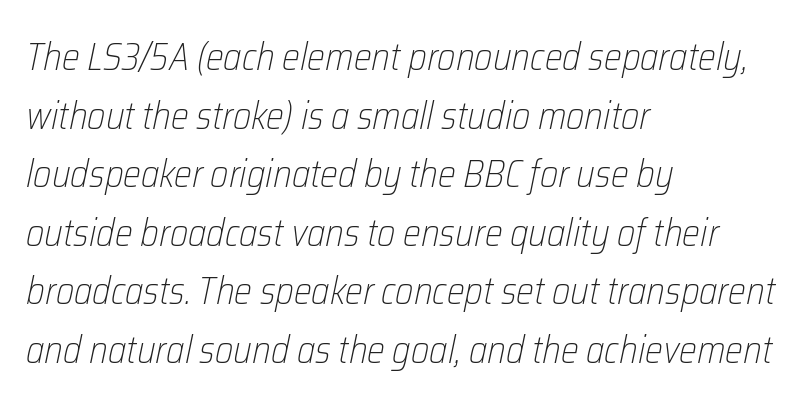
{"italic": "yes", "lean": "right", "slant_degrees": 12, "bold": "no", "weight": "light", "width": "condensed", "stroke_contrast": "low", "x_height": "medium", "monospaced": "no", "underline": "no", "align": "left", "line_spacing": "normal", "line_spacing_ratio": 1.54, "letter_spacing": "normal", "letter_spacing_em": 0.0, "glyph_px": 38}
